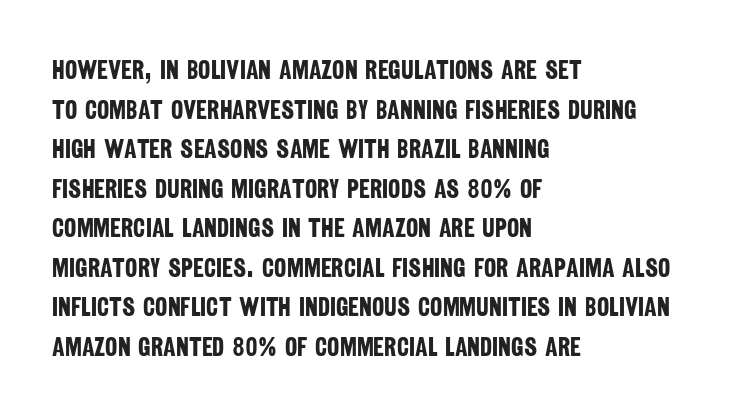
Q: Is the text bold? A: Yes.
Q: Is the text underlined? A: No.
Q: How is the paragraph aligned? A: Left-aligned.
Q: Is the spacing between letters normal or unusually wide? A: Normal.
Q: Is the spacing between lines tight, normal or loose? A: Normal.
